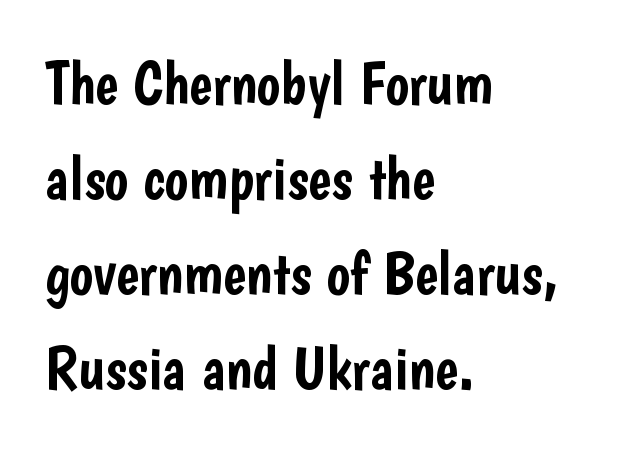
Q: Is the text italic (slanted)? A: No, it is upright.
Q: Is the typeface a serif or a sans-serif typeface? A: Sans-serif.
Q: Is the text underlined? A: No.
Q: How is the paragraph aligned? A: Left-aligned.
Q: Is the spacing between letters normal or unusually wide? A: Normal.
Q: Is the spacing between lines tight, normal or loose? A: Normal.
Q: Width (condensed, normal, or wide)? A: Condensed.
Q: Stroke contrast? A: Low.
Q: x-height? A: Medium.
Q: Monospaced? A: No.
